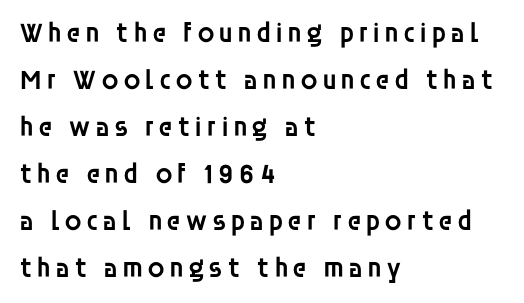
{"serif": "no", "italic": "no", "bold": "semi", "weight": "semibold", "width": "normal", "stroke_contrast": "low", "x_height": "large", "monospaced": "no", "underline": "no", "align": "left", "line_spacing": "normal", "line_spacing_ratio": 1.68, "glyph_px": 28}
